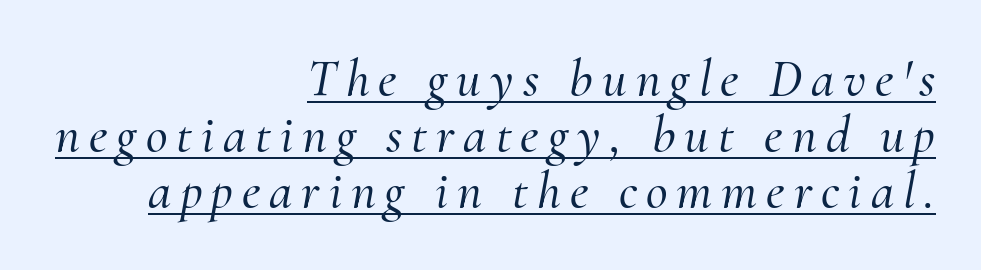
{"serif": "yes", "italic": "yes", "lean": "right", "slant_degrees": 10, "width": "normal", "stroke_contrast": "medium", "x_height": "small", "monospaced": "no", "underline": "yes", "align": "right", "line_spacing": "tight", "line_spacing_ratio": 1.06, "glyph_px": 53}
